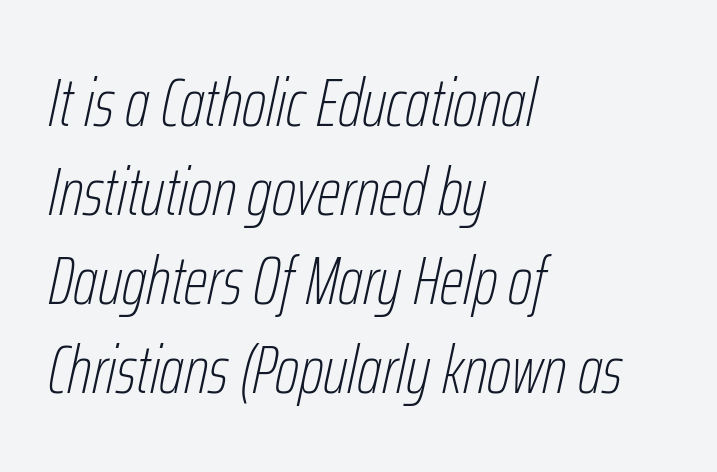
The image shows 68 px thin, condensed type, italic (leaning right); set left-aligned, normal line spacing (1.31x), normal letter spacing, not underlined; low stroke contrast and a medium x-height.
